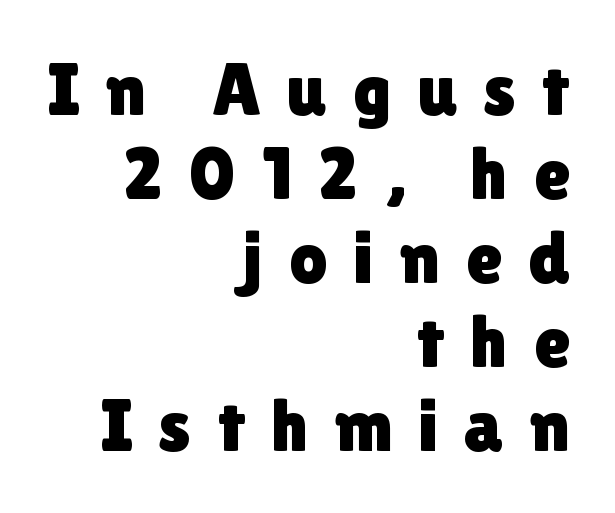
{"serif": "no", "italic": "no", "width": "normal", "x_height": "medium", "monospaced": "no", "underline": "no", "align": "right", "line_spacing": "tight", "line_spacing_ratio": 1.12, "letter_spacing": "wide", "letter_spacing_em": 0.34, "glyph_px": 75}
